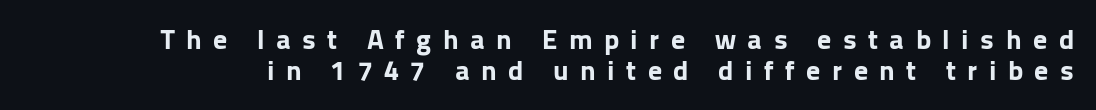
{"serif": "no", "italic": "no", "bold": "yes", "weight": "bold", "width": "normal", "stroke_contrast": "low", "x_height": "medium", "monospaced": "no", "underline": "no", "line_spacing": "tight", "line_spacing_ratio": 1.11, "letter_spacing": "wide", "letter_spacing_em": 0.41, "glyph_px": 28}
